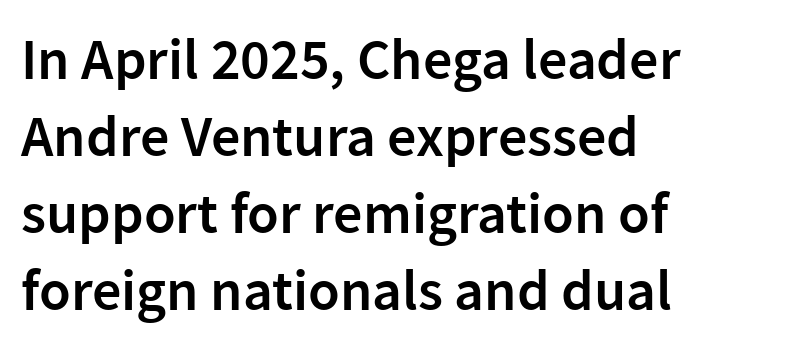
Q: Is the text bold? A: Semi-bold.
Q: Is the text italic (slanted)? A: No, it is upright.
Q: Is the typeface a serif or a sans-serif typeface? A: Sans-serif.
Q: Is the text underlined? A: No.
Q: How is the paragraph aligned? A: Left-aligned.
Q: Is the spacing between letters normal or unusually wide? A: Normal.
Q: Is the spacing between lines tight, normal or loose? A: Normal.
Q: Width (condensed, normal, or wide)? A: Normal.
Q: Stroke contrast? A: Low.
Q: x-height? A: Medium.
Q: Monospaced? A: No.
